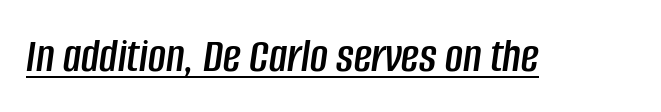
{"italic": "yes", "lean": "right", "slant_degrees": 8, "width": "condensed", "stroke_contrast": "low", "x_height": "large", "monospaced": "no", "underline": "yes", "letter_spacing": "normal", "letter_spacing_em": 0.0, "glyph_px": 49}
